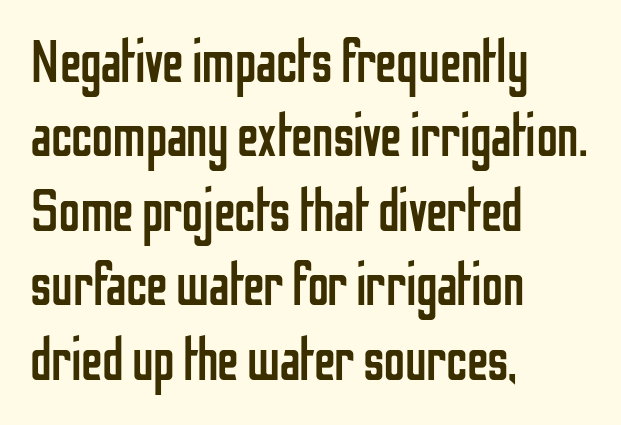
The image shows 60 px regular-weight, condensed sans-serif type, upright; set left-aligned, line spacing 1.24x, normal letter spacing, not underlined; low stroke contrast and a medium x-height.
